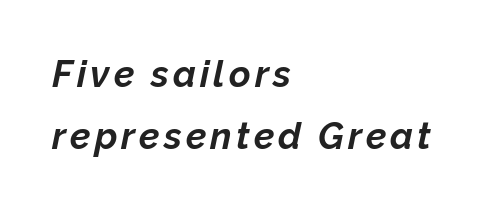
Q: Is the text bold? A: Yes.
Q: Is the text italic (slanted)? A: Yes, it leans right by about 12 degrees.
Q: Is the text underlined? A: No.
Q: How is the paragraph aligned? A: Left-aligned.
Q: Is the spacing between lines tight, normal or loose? A: Normal.
Q: Width (condensed, normal, or wide)? A: Normal.
Q: Stroke contrast? A: Low.
Q: x-height? A: Medium.
Q: Monospaced? A: No.
